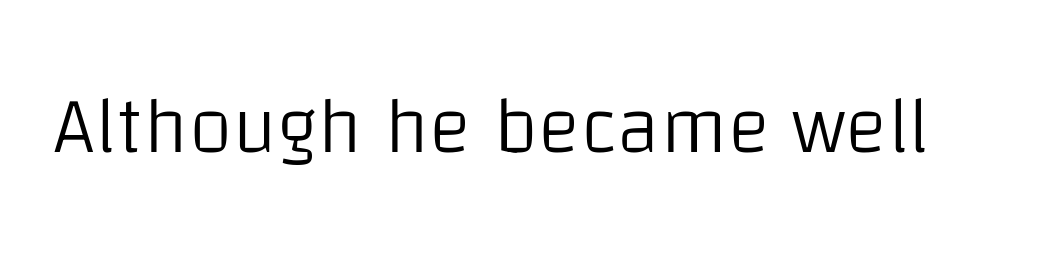
The rendering uses natural spacing where letterforms have individual widths. This reads as an unemphasized weight, regular at the heaviest. Does the type have serifs? No, each stem ends abruptly. The tracking reads as untouched default to a designer's eye.
